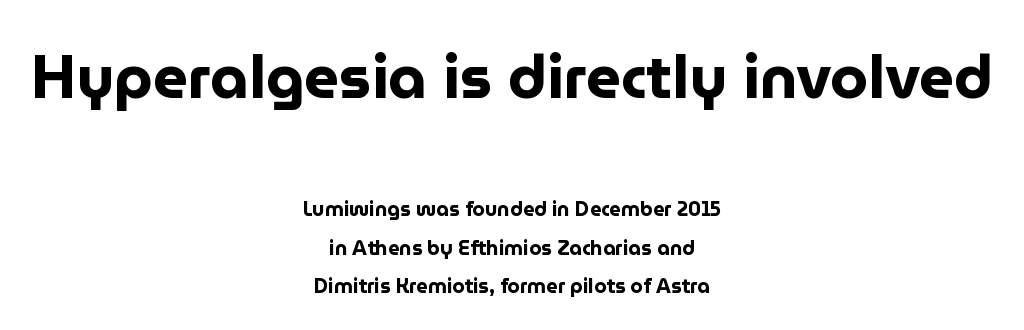
The image shows 61 px bold sans-serif type, upright; set centered, loose line spacing (1.91x), normal letter spacing, not underlined; the first (top) block is 3.05x larger; low stroke contrast and a medium x-height.
